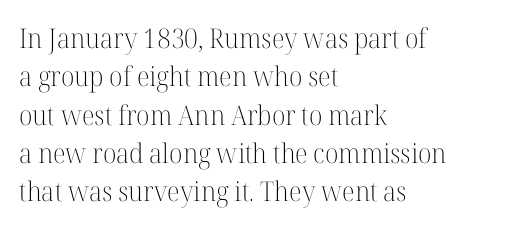
Every row of glyphs begins at an identical x-position on the left. A roman cut, with each character standing at attention. Does the leading feel generous? No, just average. The tracking reads as untouched default to a designer's eye.
